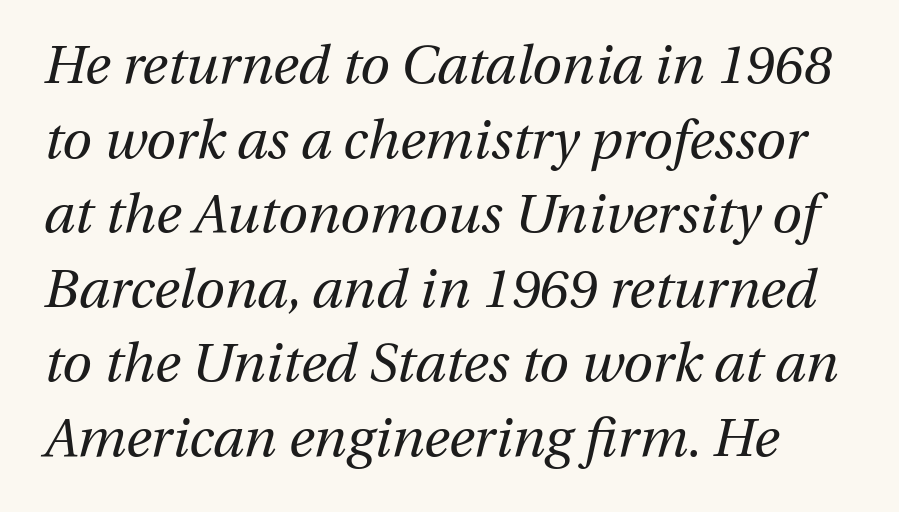
The image shows 54 px regular-weight type, italic (leaning right); set normal line spacing (1.38x), normal letter spacing, not underlined; medium stroke contrast and a medium x-height.
